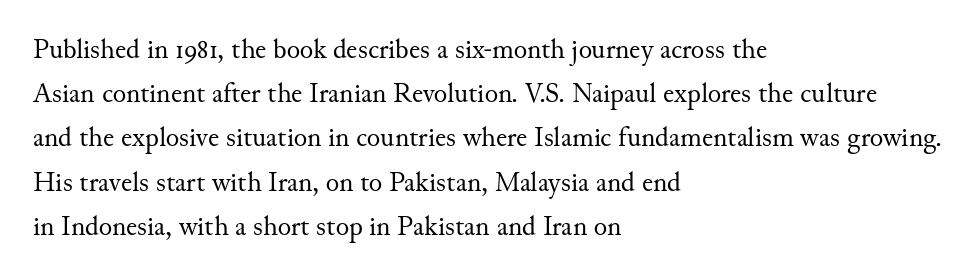
The image shows 28 px regular-weight serif type, upright; set left-aligned, normal line spacing (1.58x), normal letter spacing, not underlined; medium stroke contrast and a small x-height.
